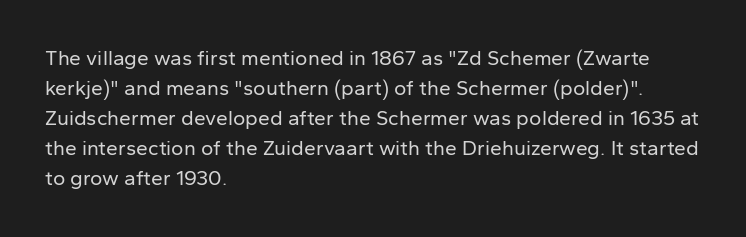
The image shows 21 px text type, upright; set left-aligned, normal line spacing (1.43x), normal letter spacing, not underlined.
